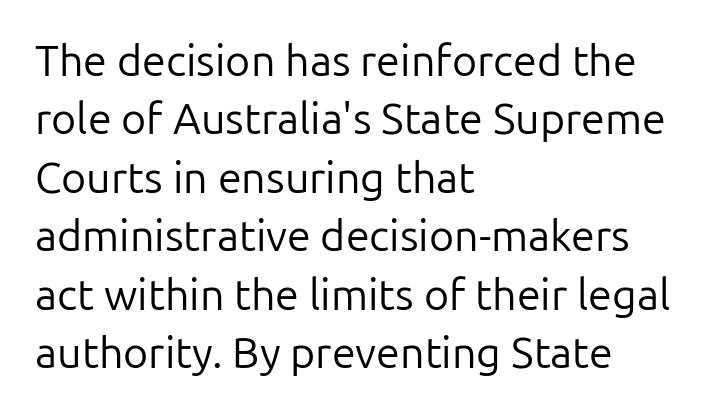
The image shows 43 px regular-weight sans-serif type, upright; set left-aligned, normal line spacing (1.36x), normal letter spacing, not underlined; low stroke contrast and a medium x-height.
